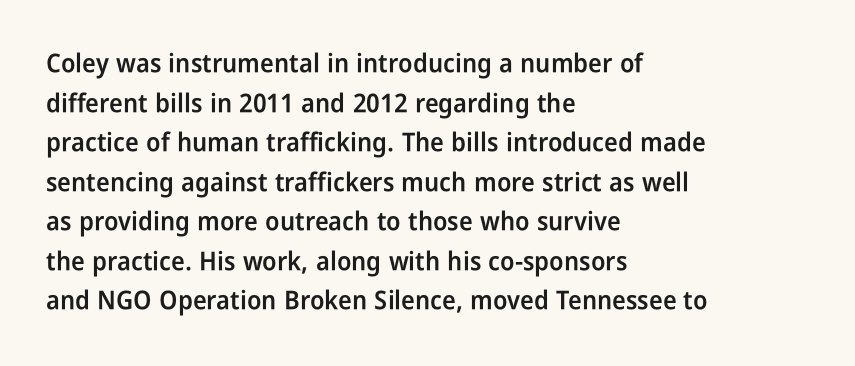
{"italic": "no", "bold": "semi", "underline": "no", "align": "left", "line_spacing": "normal", "line_spacing_ratio": 1.52, "letter_spacing": "normal", "letter_spacing_em": 0.0, "glyph_px": 26}
